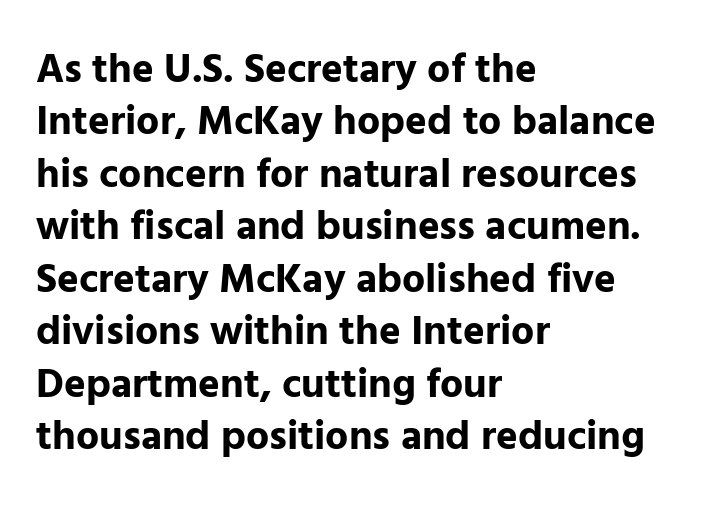
The image shows 41 px bold sans-serif type, upright; set left-aligned, normal line spacing (1.28x), normal letter spacing, not underlined; low stroke contrast and a medium x-height.
